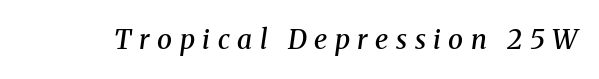
{"italic": "yes", "lean": "right", "slant_degrees": 8, "bold": "semi", "underline": "no", "letter_spacing": "wide", "letter_spacing_em": 0.28, "glyph_px": 27}
